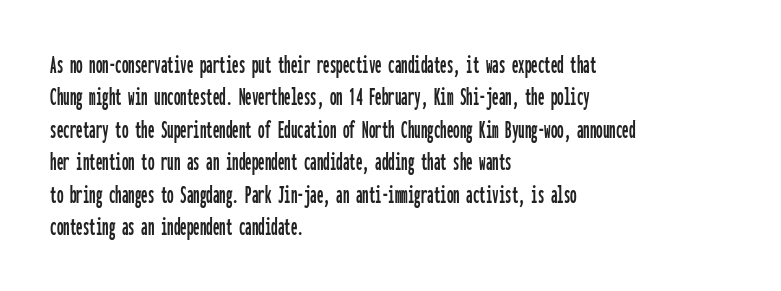
{"italic": "no", "underline": "no", "align": "left", "line_spacing": "normal", "line_spacing_ratio": 1.25, "letter_spacing": "normal", "letter_spacing_em": 0.0, "glyph_px": 26}
